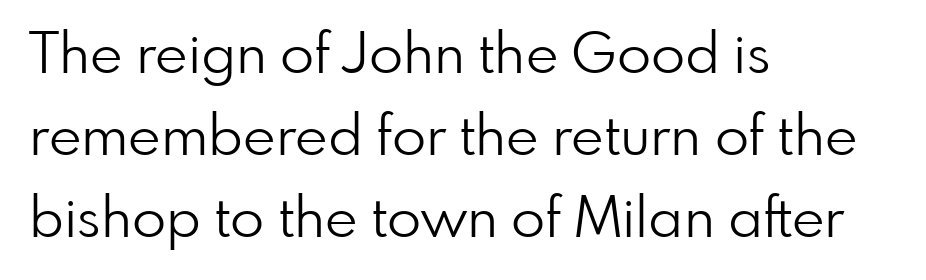
{"serif": "no", "italic": "no", "bold": "no", "weight": "light", "width": "normal", "stroke_contrast": "low", "x_height": "small", "monospaced": "no", "underline": "no", "align": "left", "line_spacing": "normal", "line_spacing_ratio": 1.46, "letter_spacing": "normal", "letter_spacing_em": 0.0, "glyph_px": 56}
